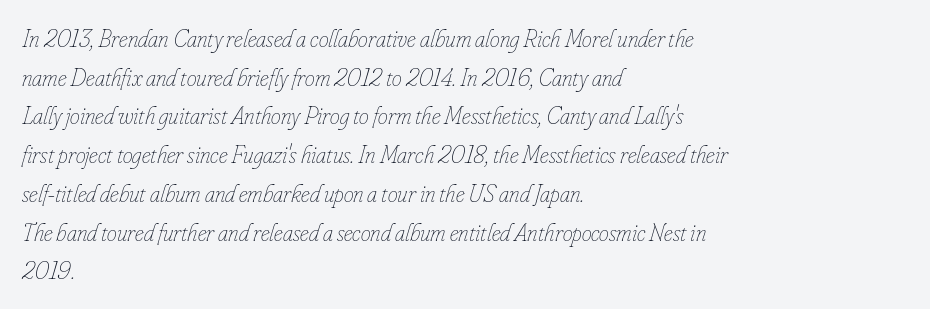
The image shows 25 px text type, italic (leaning right); set left-aligned, normal line spacing (1.55x), normal letter spacing, not underlined.
